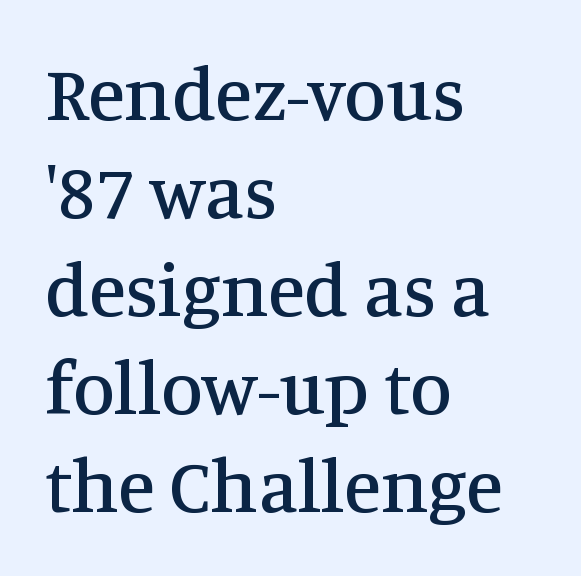
The image shows 76 px serif type, upright; set left-aligned, normal line spacing (1.29x), normal letter spacing, not underlined; medium stroke contrast and a large x-height.
